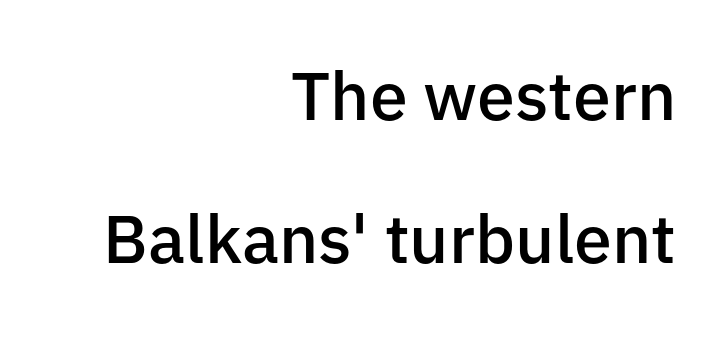
{"serif": "no", "italic": "no", "bold": "semi", "weight": "semibold", "width": "normal", "stroke_contrast": "low", "x_height": "medium", "monospaced": "no", "underline": "no", "align": "right", "line_spacing": "loose", "line_spacing_ratio": 2.1, "letter_spacing": "normal", "letter_spacing_em": 0.0, "glyph_px": 68}
